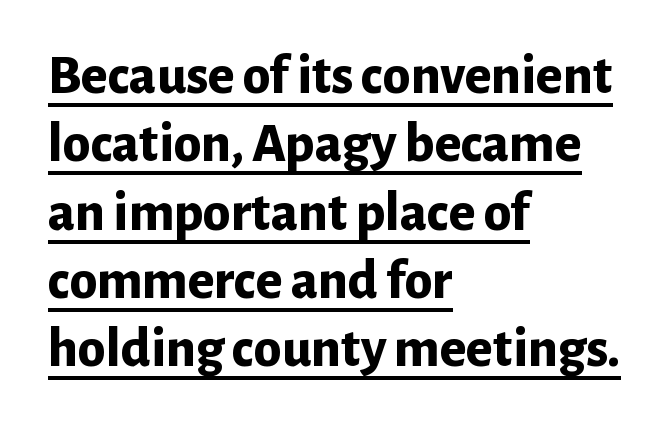
{"serif": "no", "italic": "no", "bold": "yes", "weight": "bold", "width": "normal", "stroke_contrast": "low", "x_height": "medium", "monospaced": "no", "underline": "yes", "align": "left", "line_spacing_ratio": 1.22, "letter_spacing": "normal", "letter_spacing_em": 0.0, "glyph_px": 56}
